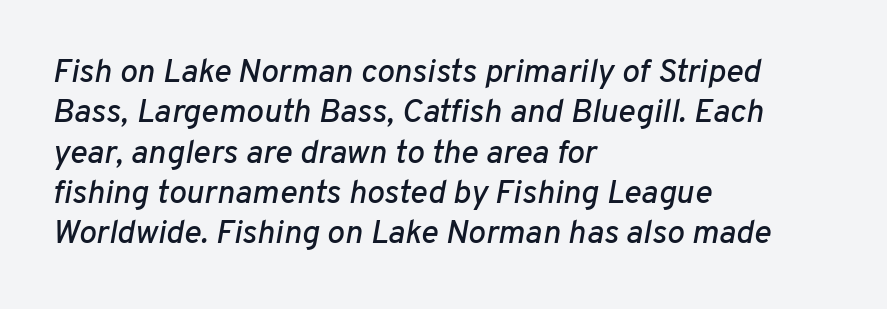
Q: Is the text italic (slanted)? A: Yes, it leans right by about 10 degrees.
Q: Is the text underlined? A: No.
Q: How is the paragraph aligned? A: Left-aligned.
Q: Is the spacing between letters normal or unusually wide? A: Normal.
Q: Width (condensed, normal, or wide)? A: Normal.
Q: Stroke contrast? A: Low.
Q: x-height? A: Medium.
Q: Monospaced? A: No.
